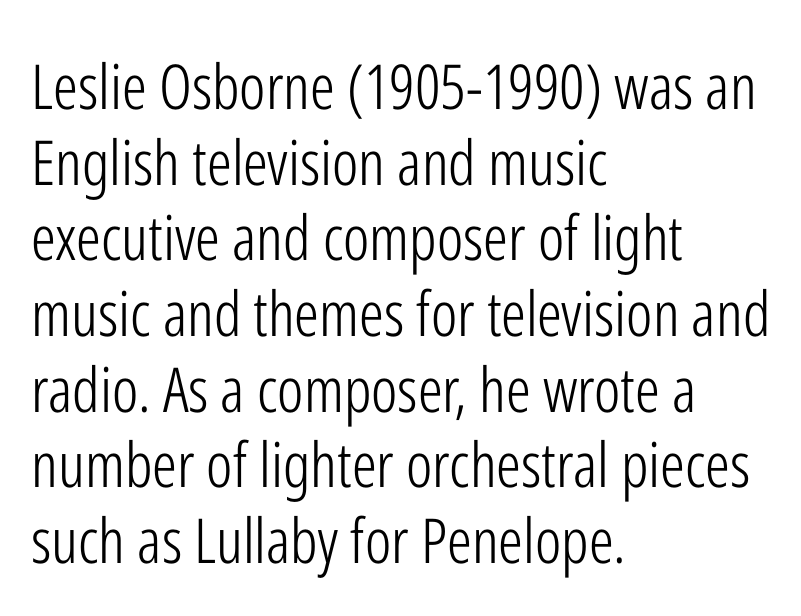
Heaviness? Minimal to ordinary, like unemphasized prose. Italic: no, the glyphs are upright roman. This is sans-serif lettering, the kind often seen on screens and signage. Check the space under the baseline: it is left empty. Where is the straight margin? On the left.
